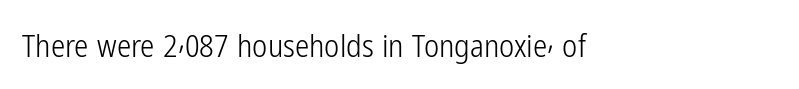
The image shows 32 px light, condensed sans-serif type, upright; set left-aligned, normal letter spacing, not underlined; low stroke contrast and a medium x-height.
